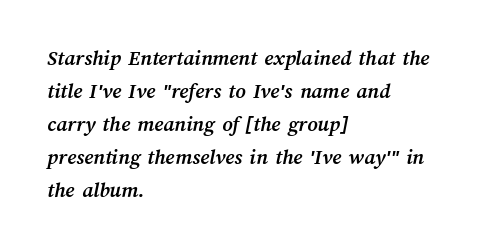
The words here are not underlined. The gaps between neighbouring characters are ordinary and unremarkable. The strokes are fattened all the way to bold. Summary of vertical rhythm: regular, with standard interline spacing. The paragraph has a hard left edge and a soft right edge.
